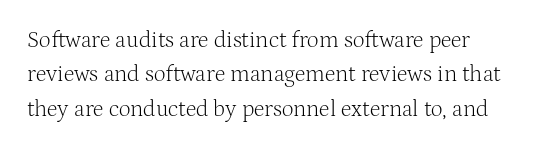
Observe the ordinary spacing: letters are neighbours, not strangers. Only glyphs here, with clear space below each row. Honestly, the row spacing looks completely unremarkable. No letter is thick-stroked: the sample isn't bold.
